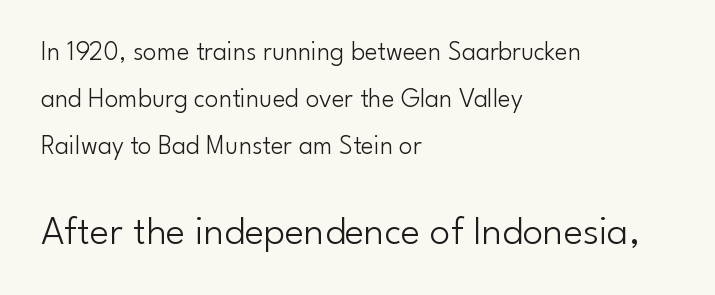
{"serif": "no", "italic": "no", "bold": "no", "weight": "light", "width": "normal", "stroke_contrast": "low", "x_height": "small", "monospaced": "no", "underline": "no", "align": "left", "line_spacing_ratio": 1.74, "letter_spacing": "normal", "letter_spacing_em": 0.0, "larger_block": "second", "size_ratio": 1.52, "glyph_px": 41}
